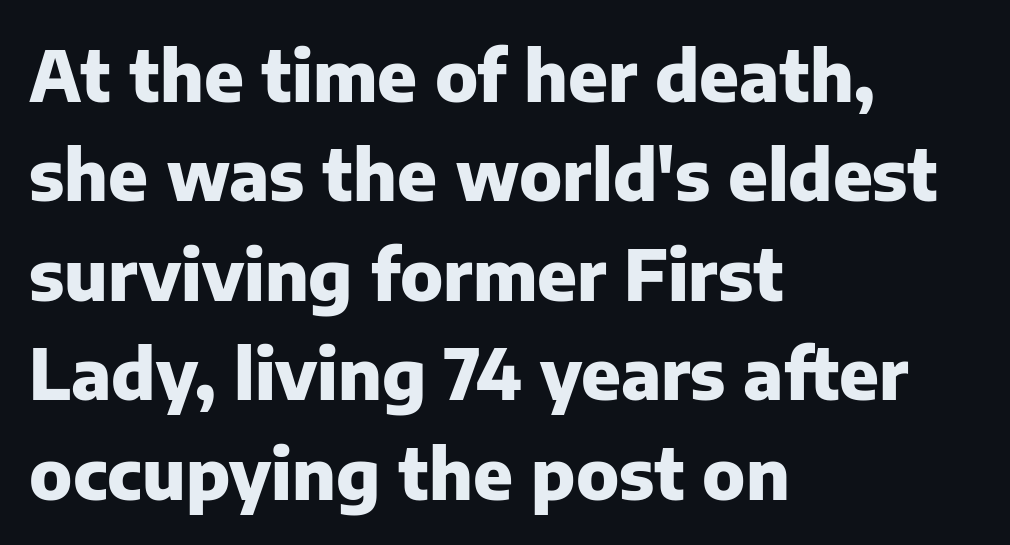
The image shows 70 px heavy sans-serif type, upright; set left-aligned, normal line spacing (1.42x), normal letter spacing, not underlined; low stroke contrast and a medium x-height.
